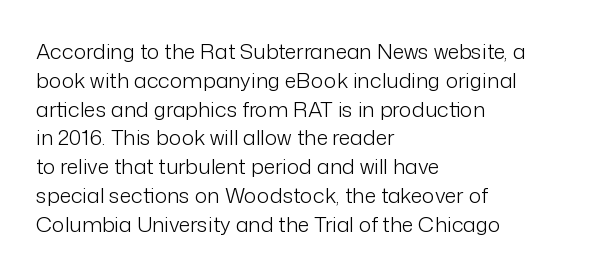
Q: Is the text bold? A: No.
Q: Is the text italic (slanted)? A: No, it is upright.
Q: Is the text underlined? A: No.
Q: How is the paragraph aligned? A: Left-aligned.
Q: Is the spacing between letters normal or unusually wide? A: Normal.
Q: Is the spacing between lines tight, normal or loose? A: Normal.
